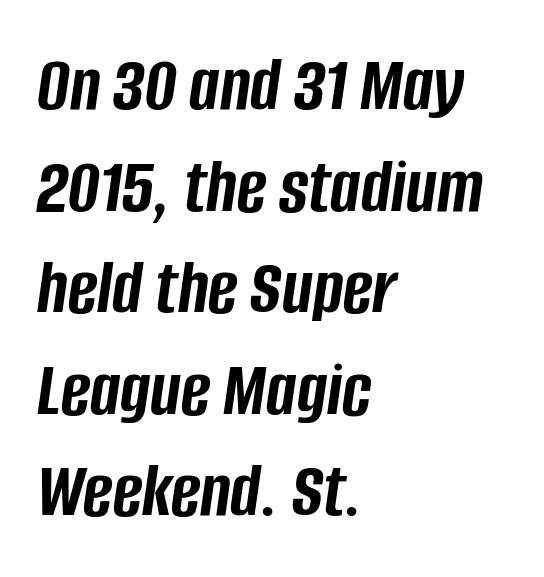
{"italic": "yes", "lean": "right", "slant_degrees": 8, "bold": "yes", "weight": "semibold", "width": "condensed", "stroke_contrast": "low", "x_height": "large", "monospaced": "no", "underline": "no", "align": "left", "line_spacing": "normal", "line_spacing_ratio": 1.27, "letter_spacing": "normal", "letter_spacing_em": 0.0, "glyph_px": 80}
